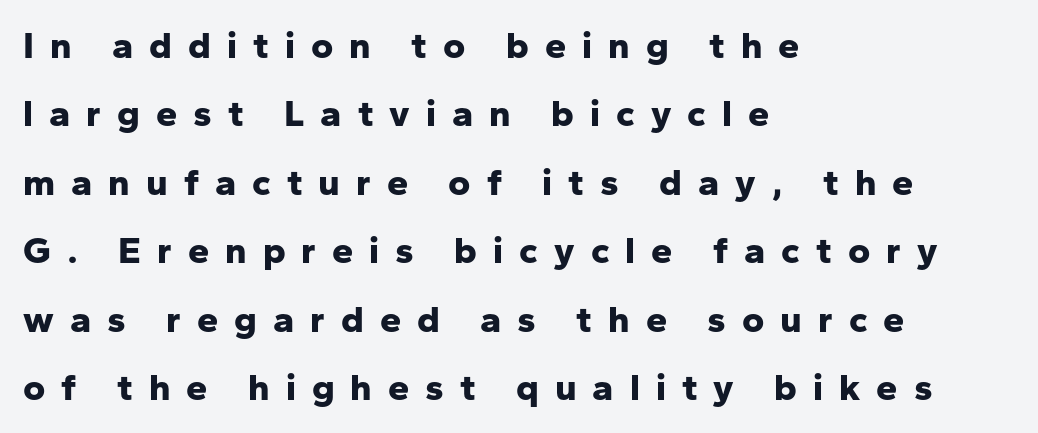
Q: Is the text bold? A: Yes.
Q: Is the text italic (slanted)? A: No, it is upright.
Q: Is the typeface a serif or a sans-serif typeface? A: Sans-serif.
Q: Is the text underlined? A: No.
Q: How is the paragraph aligned? A: Left-aligned.
Q: Is the spacing between letters normal or unusually wide? A: Unusually wide.
Q: Width (condensed, normal, or wide)? A: Normal.
Q: Stroke contrast? A: Low.
Q: x-height? A: Medium.
Q: Monospaced? A: No.
